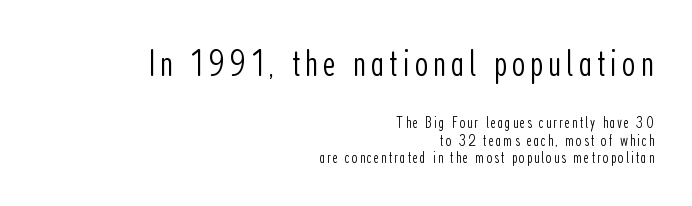
The letters carry no serifs — their stems end cleanly without finishing strokes. This is roman type, the default non-slanted kind. The baseline area is clear. No chunkiness to these letters — they're not bold. Each line ends at the same right margin while the left side varies. Spacing verdict: proportional, widths tailored to each character.
